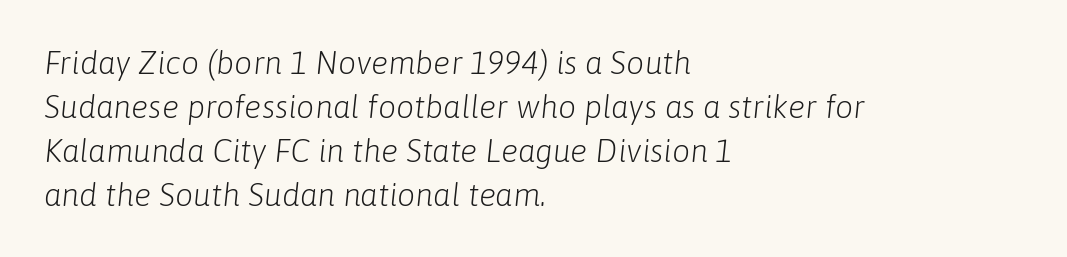
No extra ink here — the face is not bold. Where is the straight margin? On the left. A normal amount of white space separates one row of letters from the next. You could not count columns in this text — the font is proportionally spaced. Honestly, there is no underline to notice here at all.
